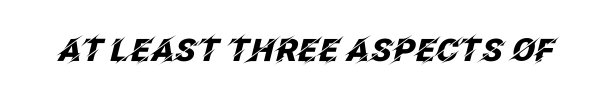
The image shows 31 px heavy type, italic (leaning right); set normal letter spacing, not underlined; low stroke contrast and a large x-height.
